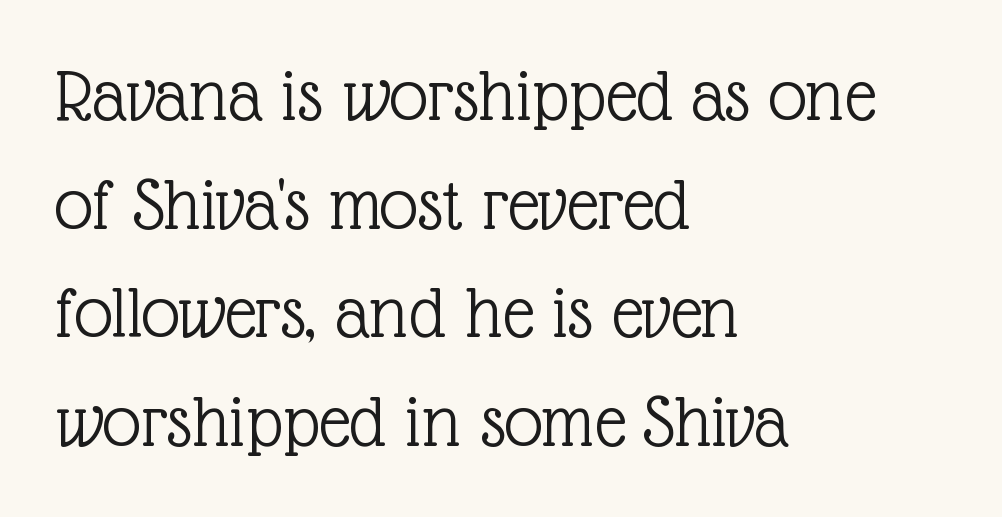
The image shows 77 px light serif type, upright; set left-aligned, normal line spacing (1.41x), normal letter spacing, not underlined; a medium x-height.
